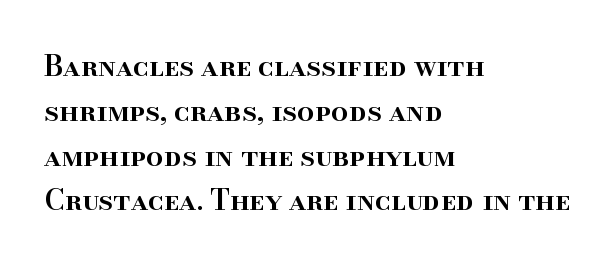
These lines were composed using upright roman letters. Short note: letters normally spaced. Descenders are the only things crossing below the line. Leading matches the norm, producing a regular column.
